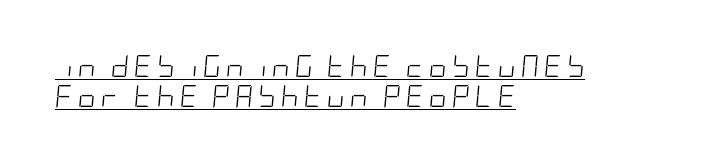
The image shows 22 px text type, italic (leaning right); set left-aligned, normal line spacing (1.36x), unusually wide letter spacing (+0.23 em), underlined.
